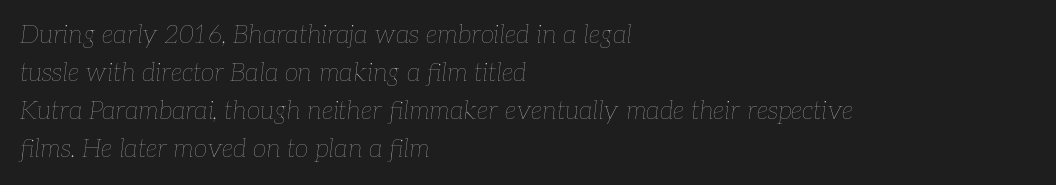
{"italic": "yes", "lean": "right", "slant_degrees": 7, "bold": "no", "underline": "no", "align": "left", "line_spacing": "normal", "line_spacing_ratio": 1.52, "letter_spacing": "normal", "letter_spacing_em": 0.0, "glyph_px": 25}
